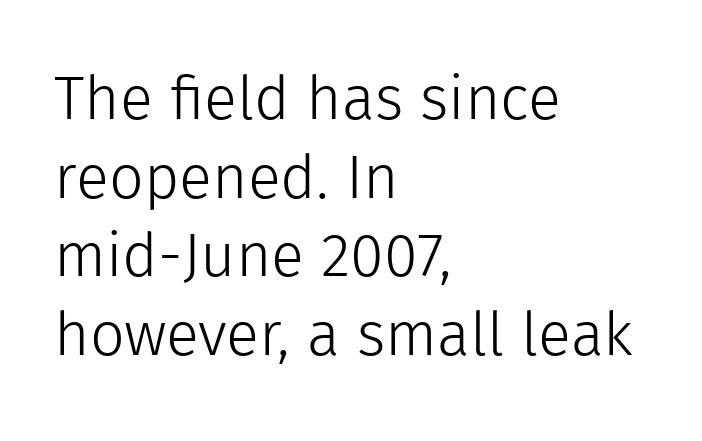
Q: Is the text bold? A: No.
Q: Is the text italic (slanted)? A: No, it is upright.
Q: Is the typeface a serif or a sans-serif typeface? A: Sans-serif.
Q: Is the text underlined? A: No.
Q: How is the paragraph aligned? A: Left-aligned.
Q: Is the spacing between letters normal or unusually wide? A: Normal.
Q: Is the spacing between lines tight, normal or loose? A: Normal.
Q: Width (condensed, normal, or wide)? A: Normal.
Q: x-height? A: Medium.
Q: Monospaced? A: No.
